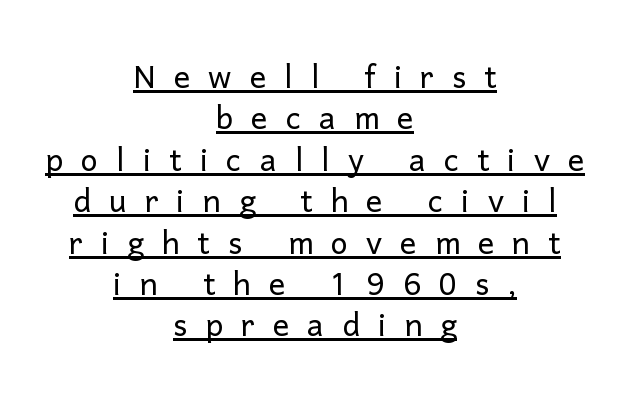
The image shows 41 px light sans-serif type, upright; set centered, tight line spacing (1.01x), unusually wide letter spacing (+0.44 em), underlined; low stroke contrast and a medium x-height.
